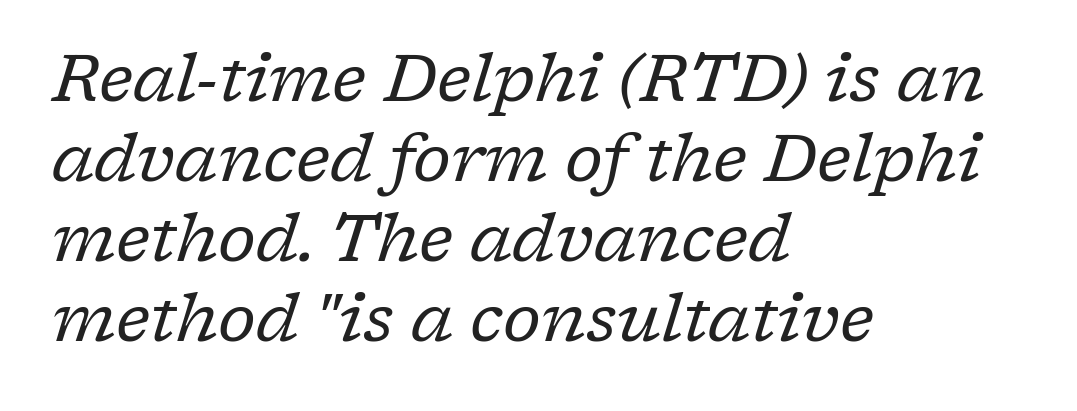
The rendering keeps characters at their native spacing. Emphasis-style slanted type is in use. Check under the words: just untouched page. Font category for this specimen: serif. Do the characters align in a grid? No, the font is proportional. These glyphs show unthickened strokes, regular width or finer.
